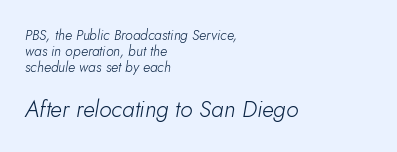
The letterforms sit shoulder to shoulder at normal distance. The passage shown is not underscored anywhere. Visually the block forms a straight wall on the left and a jagged coastline on the right. The rendering applies a slant to the glyphs.
